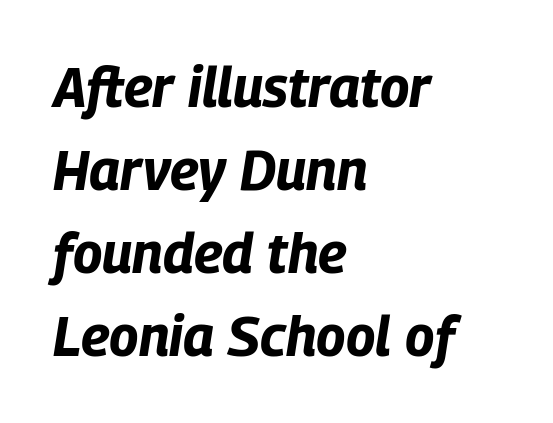
The image shows 55 px bold, condensed type, italic (leaning right); set left-aligned, normal line spacing (1.51x), normal letter spacing, not underlined; low stroke contrast and a large x-height.
